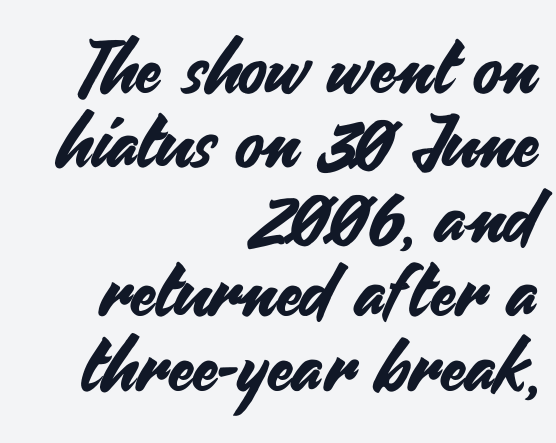
Q: Is the text italic (slanted)? A: Yes.
Q: Is the typeface a serif or a sans-serif typeface? A: Sans-serif.
Q: Is the text underlined? A: No.
Q: How is the paragraph aligned? A: Right-aligned.
Q: Is the spacing between letters normal or unusually wide? A: Normal.
Q: Is the spacing between lines tight, normal or loose? A: Tight.
Q: Width (condensed, normal, or wide)? A: Normal.
Q: Stroke contrast? A: Medium.
Q: x-height? A: Small.
Q: Monospaced? A: No.
